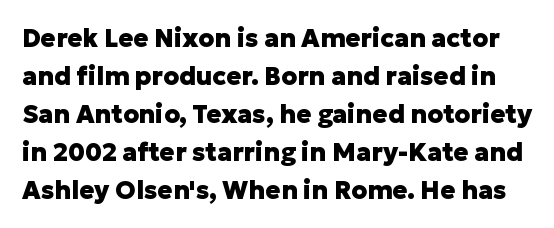
The words here are not underlined. The typesetting leans heavy: a genuine bold. The lines sit at an ordinary, default distance from one another. Observe the ordinary spacing: letters are neighbours, not strangers. Vertical strokes here are truly vertical.
